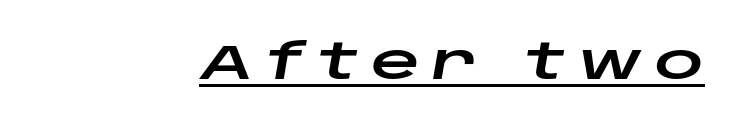
A baseline rule has been typeset under these characters. Italic: yes, the glyphs are oblique. A typesetter would call this heavily tracked-out type. Note the varied advance widths — an 'i' is clearly narrower than an 'm'.
